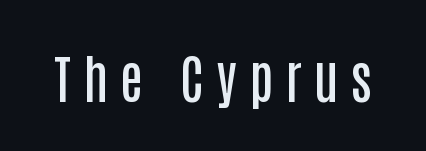
The image shows 52 px semibold, condensed sans-serif type, upright; set unusually wide letter spacing (+0.24 em), not underlined; low stroke contrast and a large x-height.
